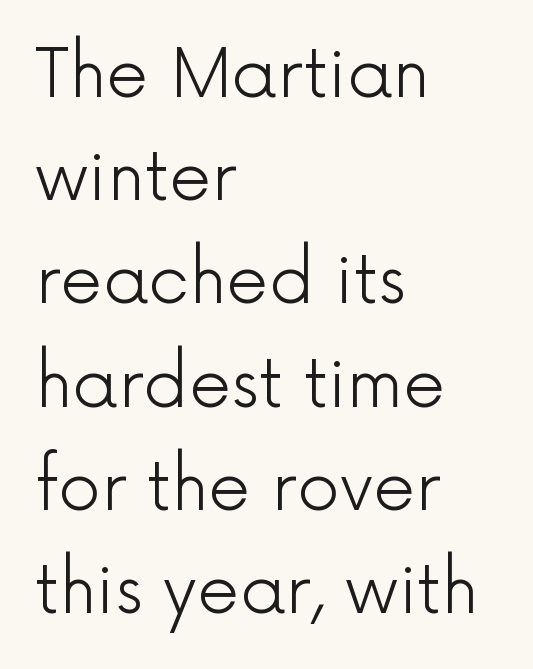
Q: Is the text bold? A: No.
Q: Is the text italic (slanted)? A: No, it is upright.
Q: Is the typeface a serif or a sans-serif typeface? A: Sans-serif.
Q: Is the text underlined? A: No.
Q: How is the paragraph aligned? A: Left-aligned.
Q: Is the spacing between letters normal or unusually wide? A: Normal.
Q: Is the spacing between lines tight, normal or loose? A: Normal.
Q: Width (condensed, normal, or wide)? A: Normal.
Q: x-height? A: Medium.
Q: Monospaced? A: No.
